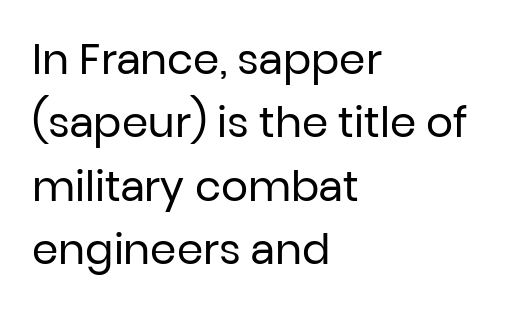
The image shows 42 px regular-weight sans-serif type, upright; set left-aligned, normal line spacing (1.51x), normal letter spacing, not underlined; low stroke contrast and a medium x-height.
